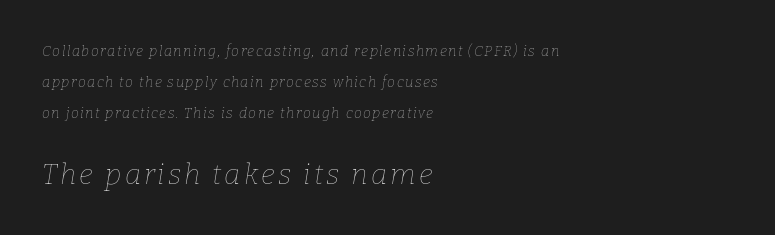
Q: Is the text bold? A: No.
Q: Is the text italic (slanted)? A: Yes, it leans right by about 9 degrees.
Q: Is the text underlined? A: No.
Q: How is the paragraph aligned? A: Left-aligned.
Q: Is the spacing between lines tight, normal or loose? A: Loose.
Q: Which block of text is set in a larger size, the first (top) or the second (bottom)? A: The second (bottom) one.
Q: Width (condensed, normal, or wide)? A: Normal.
Q: Stroke contrast? A: Low.
Q: x-height? A: Medium.
Q: Monospaced? A: No.
